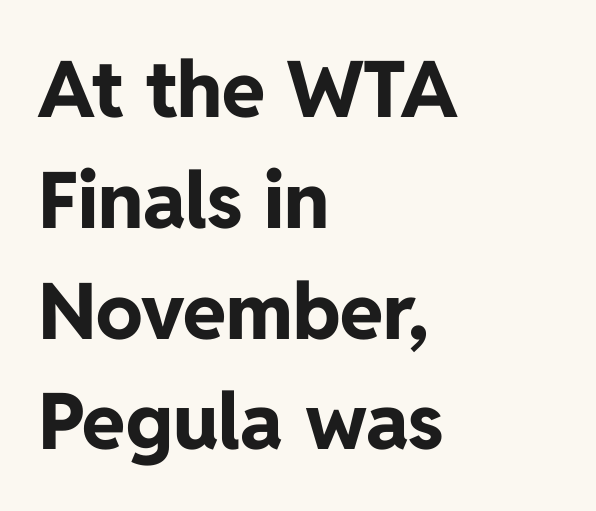
Q: Is the text bold? A: Yes.
Q: Is the text italic (slanted)? A: No, it is upright.
Q: Is the typeface a serif or a sans-serif typeface? A: Sans-serif.
Q: Is the text underlined? A: No.
Q: How is the paragraph aligned? A: Left-aligned.
Q: Is the spacing between letters normal or unusually wide? A: Normal.
Q: Is the spacing between lines tight, normal or loose? A: Normal.
Q: Width (condensed, normal, or wide)? A: Normal.
Q: Stroke contrast? A: Low.
Q: x-height? A: Medium.
Q: Monospaced? A: No.
